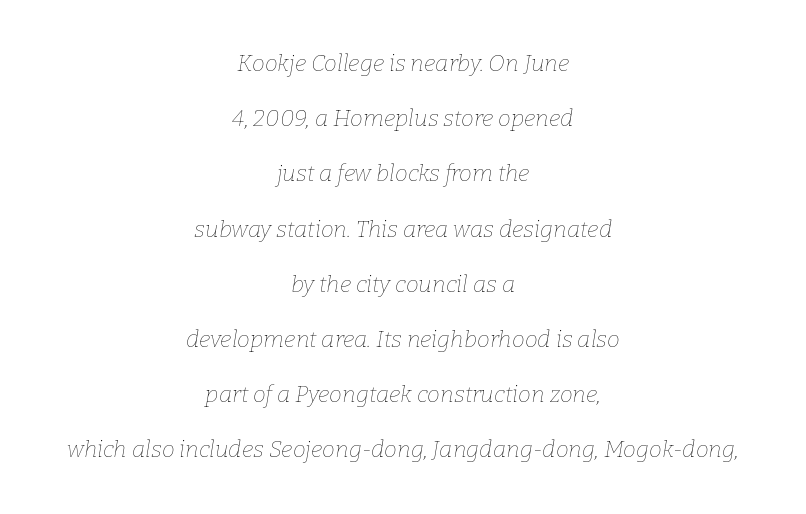
{"italic": "yes", "lean": "right", "slant_degrees": 9, "bold": "no", "underline": "no", "align": "center", "line_spacing": "loose", "line_spacing_ratio": 2.4, "letter_spacing": "normal", "letter_spacing_em": 0.0, "glyph_px": 23}
